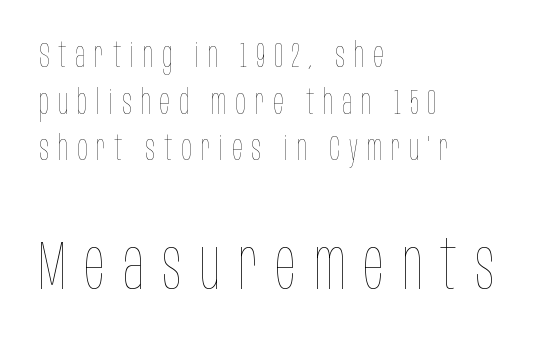
{"italic": "no", "bold": "no", "weight": "thin", "width": "condensed", "stroke_contrast": "low", "x_height": "large", "monospaced": "no", "underline": "no", "align": "left", "line_spacing": "normal", "line_spacing_ratio": 1.37, "letter_spacing": "wide", "letter_spacing_em": 0.26, "larger_block": "second", "size_ratio": 2.03, "glyph_px": 69}
